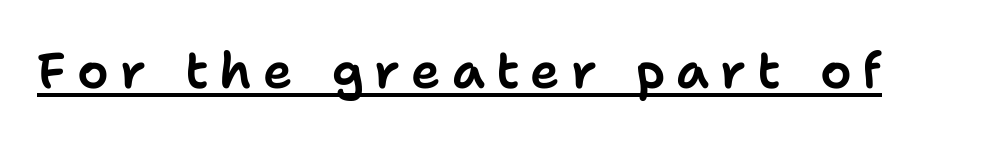
{"serif": "no", "italic": "no", "width": "normal", "stroke_contrast": "low", "x_height": "medium", "monospaced": "no", "underline": "yes", "letter_spacing": "wide", "letter_spacing_em": 0.22, "glyph_px": 50}
